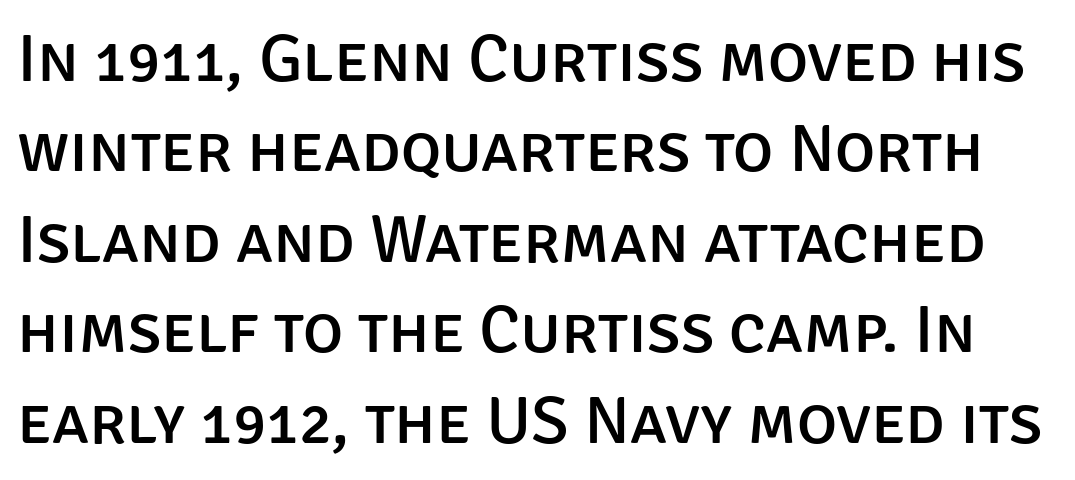
The image shows 68 px sans-serif type, upright; set normal line spacing (1.33x), normal letter spacing, not underlined; low stroke contrast and a large x-height.
